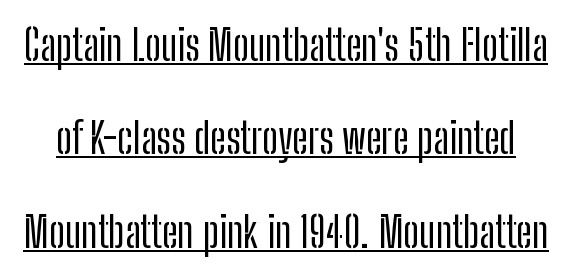
Q: Is the text italic (slanted)? A: No, it is upright.
Q: Is the typeface a serif or a sans-serif typeface? A: Sans-serif.
Q: Is the text underlined? A: Yes.
Q: Is the spacing between letters normal or unusually wide? A: Normal.
Q: Is the spacing between lines tight, normal or loose? A: Loose.
Q: Width (condensed, normal, or wide)? A: Condensed.
Q: Stroke contrast? A: Low.
Q: x-height? A: Medium.
Q: Monospaced? A: No.
